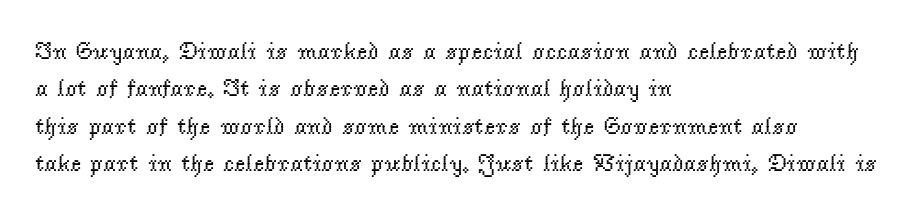
Evenly set lines give the paragraph a standard silhouette. Here the glyphs are tracked normally, forming tight word shapes. Rule under the text: the space is simply empty. Italic? Not at all — the glyphs are vertical. These glyphs show unthickened strokes, regular width or finer.
